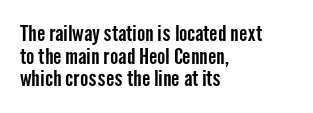
Q: Is the text italic (slanted)? A: No, it is upright.
Q: Is the text underlined? A: No.
Q: How is the paragraph aligned? A: Left-aligned.
Q: Is the spacing between letters normal or unusually wide? A: Normal.
Q: Is the spacing between lines tight, normal or loose? A: Tight.
